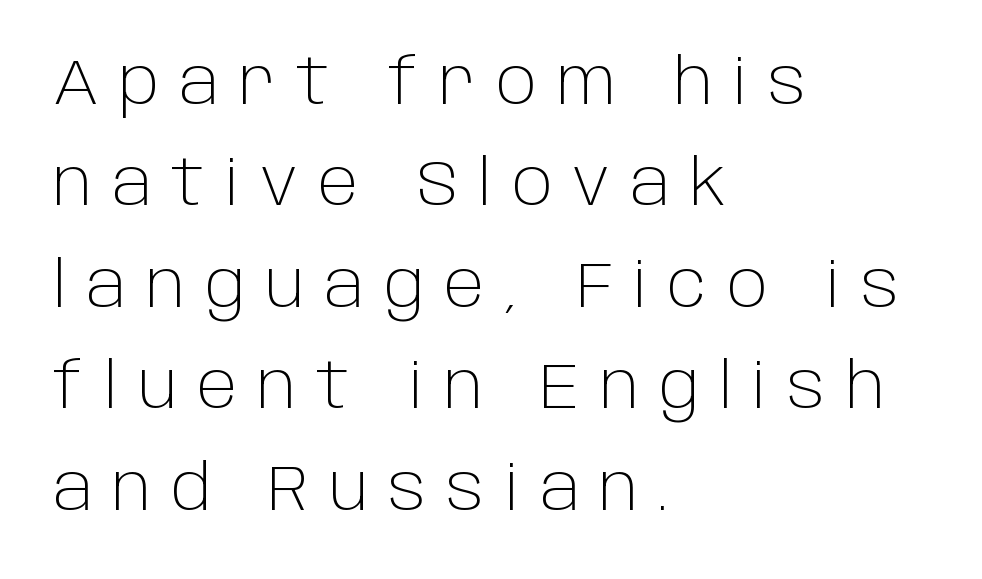
In terms of leading, this rendering sits right in the middle. The string is rendered with underlining switched off. Does the lettering tilt? It doesn't — this is upright. Students, note that the glyphs here are deliberately spaced far apart. Note the varied advance widths — an 'i' is clearly narrower than an 'm'. The lines in this sample share a left origin and differ only in where they stop.
